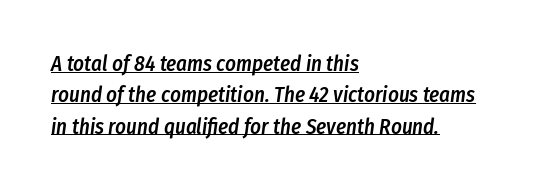
Quick note: italic. Weight: semibold (demi). The passage shown is underscored from start to finish. A student would call this left alignment; a typographer would say flush left, rag right. Vertically, the passage feels balanced, rows spaced as you'd expect.
